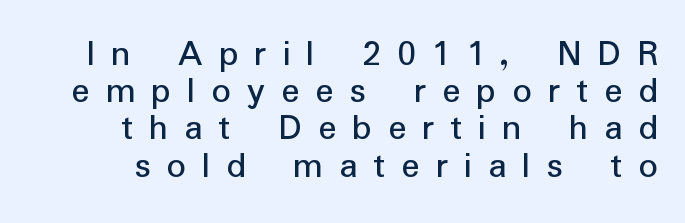
{"serif": "no", "italic": "no", "width": "normal", "stroke_contrast": "low", "x_height": "medium", "monospaced": "no", "underline": "no", "line_spacing": "tight", "line_spacing_ratio": 0.98, "letter_spacing": "wide", "letter_spacing_em": 0.42, "glyph_px": 38}
